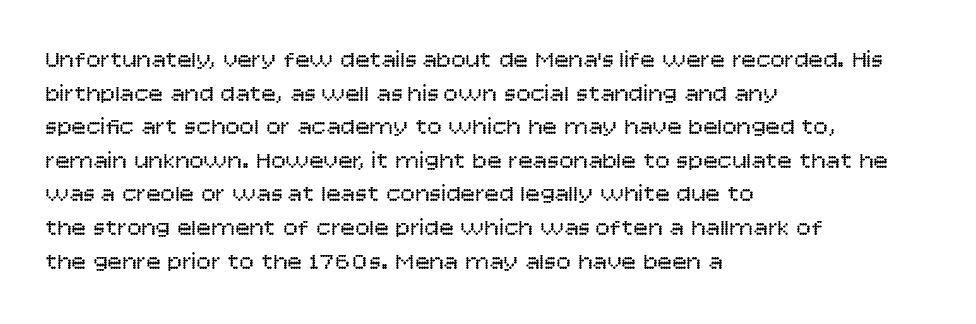
{"italic": "no", "bold": "no", "underline": "no", "align": "left", "line_spacing": "normal", "line_spacing_ratio": 1.4, "letter_spacing": "normal", "letter_spacing_em": 0.0, "glyph_px": 24}
